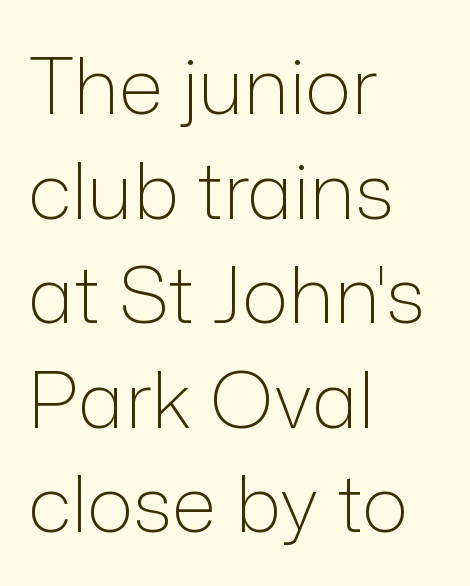
{"serif": "no", "italic": "no", "bold": "no", "weight": "light", "width": "normal", "stroke_contrast": "low", "x_height": "medium", "monospaced": "no", "underline": "no", "align": "left", "line_spacing": "normal", "line_spacing_ratio": 1.34, "letter_spacing": "normal", "letter_spacing_em": 0.0, "glyph_px": 78}
